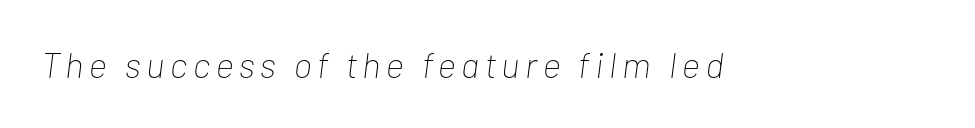
{"italic": "yes", "lean": "right", "slant_degrees": 7, "bold": "no", "weight": "thin", "width": "condensed", "stroke_contrast": "low", "x_height": "medium", "monospaced": "no", "underline": "no", "glyph_px": 36}
